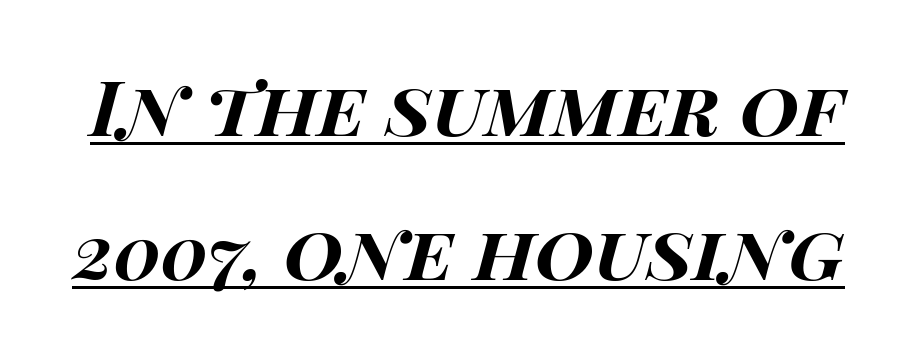
The image shows 76 px bold, wide type, italic (leaning right); set loose line spacing (1.9x), normal letter spacing, underlined; high stroke contrast and a large x-height.
